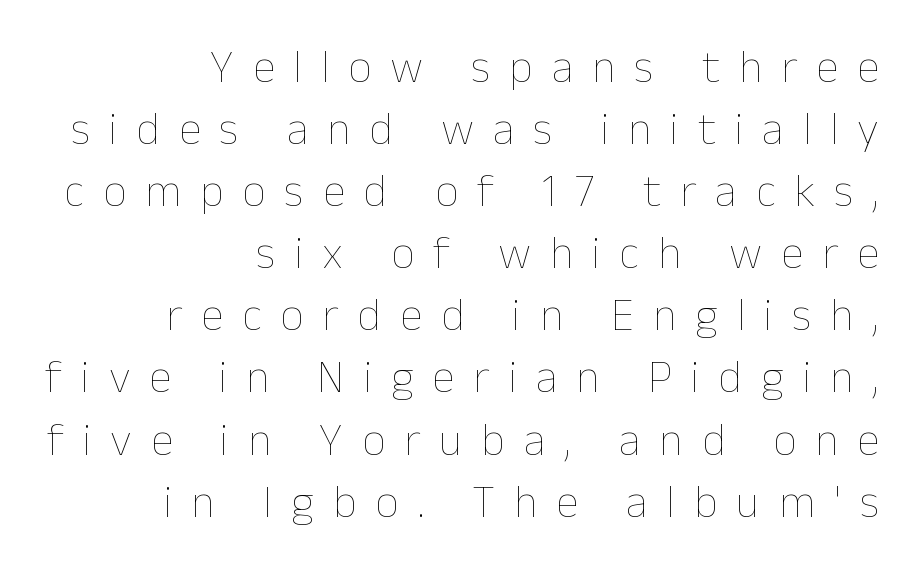
Q: Is the text bold? A: No.
Q: Is the text italic (slanted)? A: No, it is upright.
Q: Is the text underlined? A: No.
Q: How is the paragraph aligned? A: Right-aligned.
Q: Is the spacing between letters normal or unusually wide? A: Unusually wide.
Q: Is the spacing between lines tight, normal or loose? A: Normal.
Q: Width (condensed, normal, or wide)? A: Normal.
Q: Stroke contrast? A: Low.
Q: x-height? A: Medium.
Q: Monospaced? A: No.
